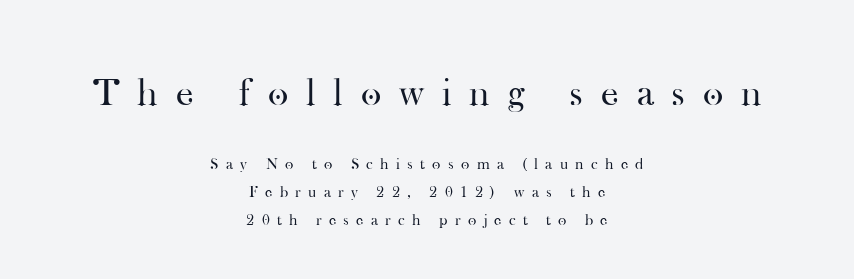
Q: Is the text bold? A: No.
Q: Is the text italic (slanted)? A: No, it is upright.
Q: Is the typeface a serif or a sans-serif typeface? A: Serif.
Q: Is the text underlined? A: No.
Q: How is the paragraph aligned? A: Centered.
Q: Is the spacing between letters normal or unusually wide? A: Unusually wide.
Q: Which block of text is set in a larger size, the first (top) or the second (bottom)? A: The first (top) one.
Q: Width (condensed, normal, or wide)? A: Normal.
Q: Stroke contrast? A: High.
Q: x-height? A: Small.
Q: Monospaced? A: No.
